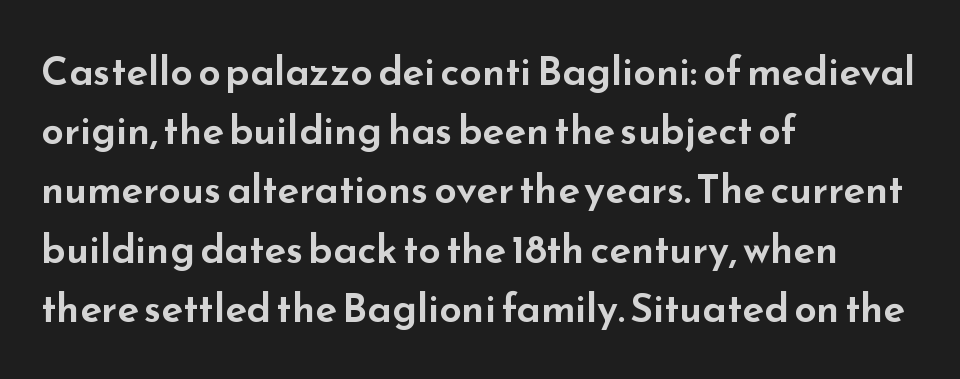
The image shows 40 px wide sans-serif type, upright; set left-aligned, normal line spacing (1.48x), normal letter spacing, not underlined; low stroke contrast and a small x-height.
